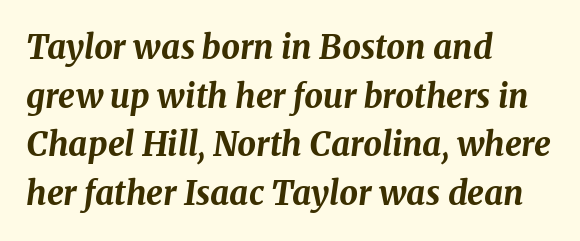
Does the copy run flush right? No — it runs flush left. How heavy is the stroke? Heavy — this is a bold. The gap between lines stays unmarked. The face used here is rendered with its standard letterfit.
